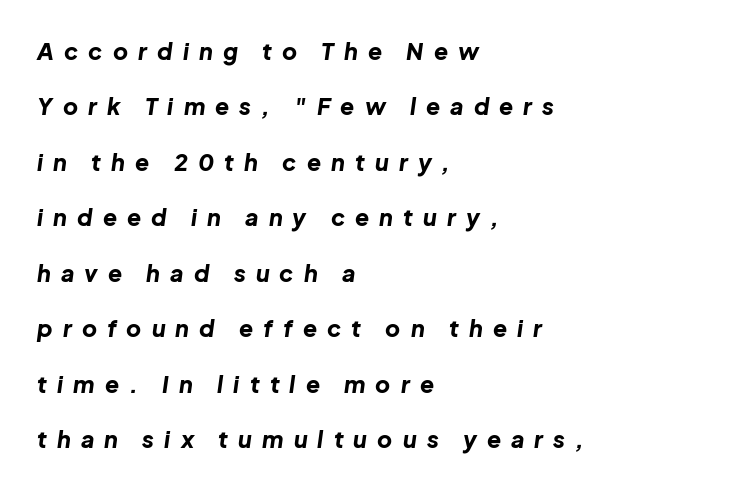
The lines in this sample share a left origin and differ only in where they stop. The passage shown leans; its letterforms are oblique. Display-style spreading of the glyphs; the letterfit is very open. Typesetter's note: full bold, strokes at maximum text heaviness. You could fit nearly another row in the gap between these rows. Check under the words: just untouched page.
